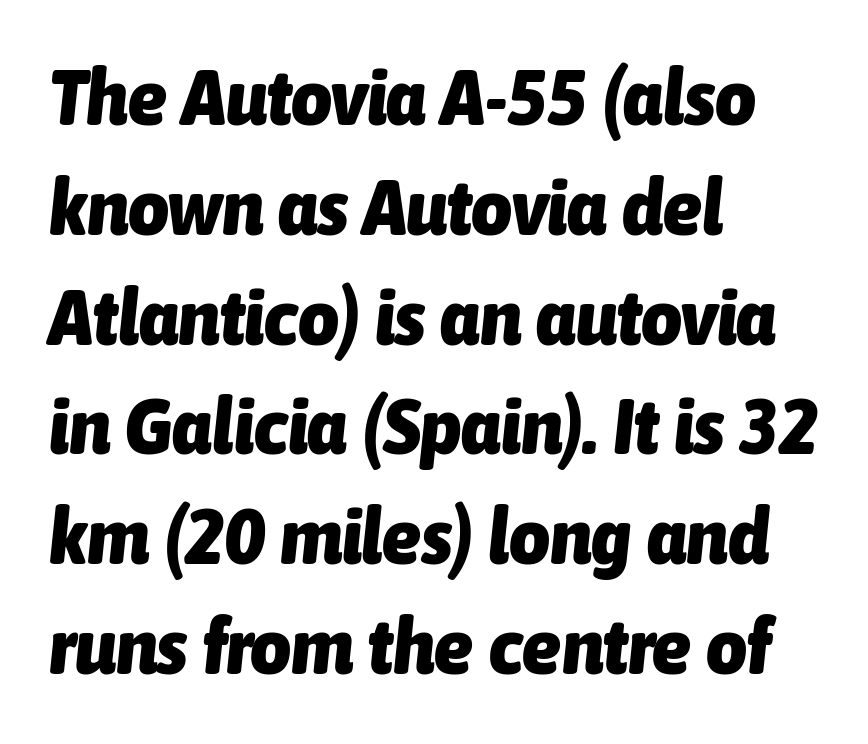
The image shows 79 px heavy, condensed type, italic (leaning right); set left-aligned, normal line spacing (1.39x), normal letter spacing, not underlined; low stroke contrast and a medium x-height.
